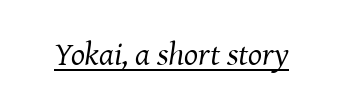
Q: Is the text bold? A: No.
Q: Is the text italic (slanted)? A: Yes, it leans right by about 8 degrees.
Q: Is the typeface a serif or a sans-serif typeface? A: Serif.
Q: Is the text underlined? A: Yes.
Q: Is the spacing between letters normal or unusually wide? A: Normal.
Q: Width (condensed, normal, or wide)? A: Normal.
Q: Stroke contrast? A: Medium.
Q: x-height? A: Medium.
Q: Monospaced? A: No.
